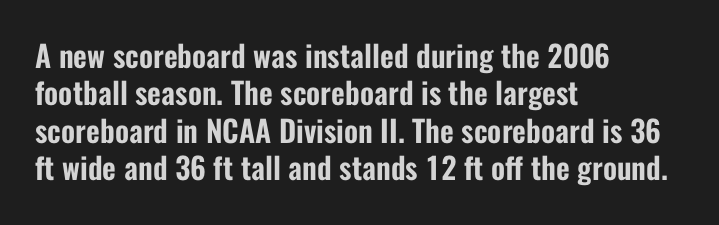
{"serif": "no", "italic": "no", "width": "condensed", "stroke_contrast": "low", "x_height": "medium", "monospaced": "no", "underline": "no", "align": "left", "line_spacing": "normal", "line_spacing_ratio": 1.25, "letter_spacing": "normal", "letter_spacing_em": 0.0, "glyph_px": 30}
